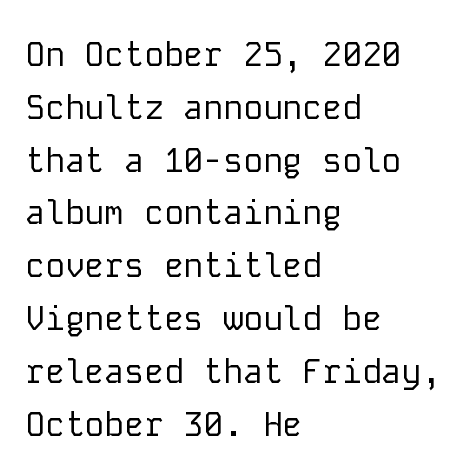
Q: Is the text bold? A: No.
Q: Is the text italic (slanted)? A: No, it is upright.
Q: Is the typeface a serif or a sans-serif typeface? A: Sans-serif.
Q: Is the text underlined? A: No.
Q: How is the paragraph aligned? A: Left-aligned.
Q: Is the spacing between letters normal or unusually wide? A: Normal.
Q: Is the spacing between lines tight, normal or loose? A: Normal.
Q: Width (condensed, normal, or wide)? A: Normal.
Q: Stroke contrast? A: Low.
Q: x-height? A: Medium.
Q: Monospaced? A: Yes.
